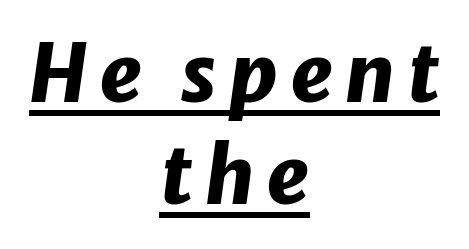
Q: Is the text bold? A: Yes.
Q: Is the text italic (slanted)? A: Yes, it leans right by about 8 degrees.
Q: Is the text underlined? A: Yes.
Q: How is the paragraph aligned? A: Centered.
Q: Is the spacing between lines tight, normal or loose? A: Normal.
Q: Width (condensed, normal, or wide)? A: Normal.
Q: Stroke contrast? A: Low.
Q: x-height? A: Medium.
Q: Monospaced? A: No.
